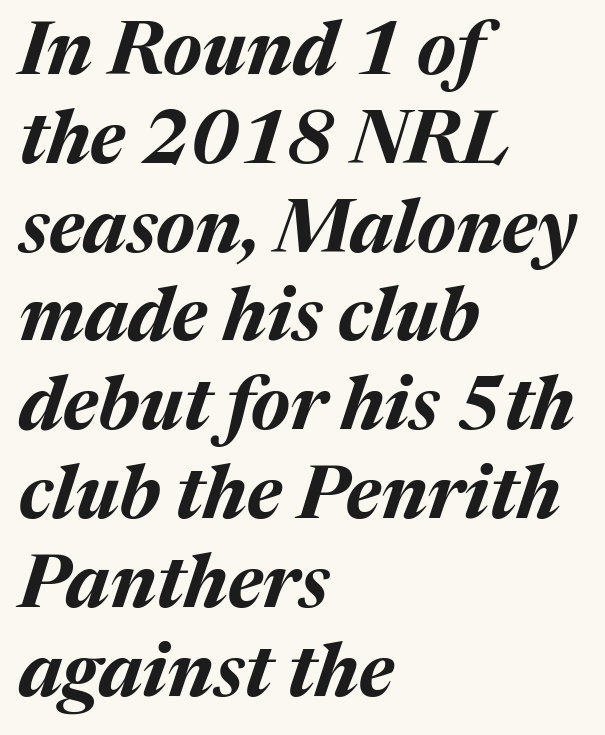
Q: Is the text bold? A: Yes.
Q: Is the text italic (slanted)? A: Yes, it leans right by about 17 degrees.
Q: Is the text underlined? A: No.
Q: How is the paragraph aligned? A: Left-aligned.
Q: Is the spacing between letters normal or unusually wide? A: Normal.
Q: Width (condensed, normal, or wide)? A: Normal.
Q: Stroke contrast? A: Medium.
Q: x-height? A: Medium.
Q: Monospaced? A: No.
